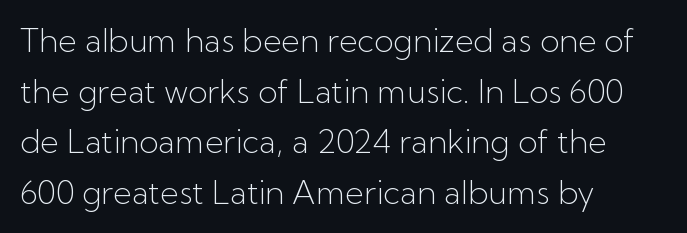
{"serif": "no", "italic": "no", "bold": "no", "weight": "light", "width": "normal", "stroke_contrast": "low", "x_height": "medium", "monospaced": "no", "underline": "no", "align": "left", "line_spacing": "normal", "line_spacing_ratio": 1.58, "letter_spacing": "normal", "letter_spacing_em": 0.0, "glyph_px": 32}
